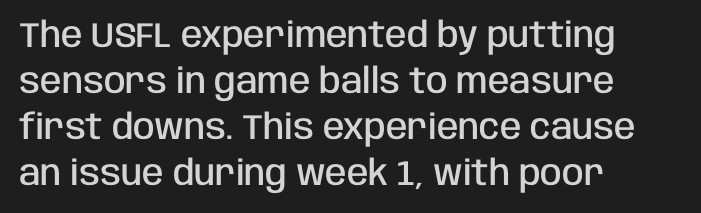
Q: Is the text bold? A: Semi-bold.
Q: Is the text italic (slanted)? A: No, it is upright.
Q: Is the typeface a serif or a sans-serif typeface? A: Sans-serif.
Q: Is the text underlined? A: No.
Q: How is the paragraph aligned? A: Left-aligned.
Q: Is the spacing between letters normal or unusually wide? A: Normal.
Q: Is the spacing between lines tight, normal or loose? A: Normal.
Q: Width (condensed, normal, or wide)? A: Condensed.
Q: Stroke contrast? A: Low.
Q: x-height? A: Large.
Q: Monospaced? A: No.
